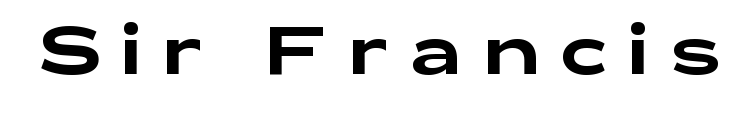
The image shows 67 px wide sans-serif type, upright; set unusually wide letter spacing (+0.3 em), not underlined; low stroke contrast and a medium x-height.
